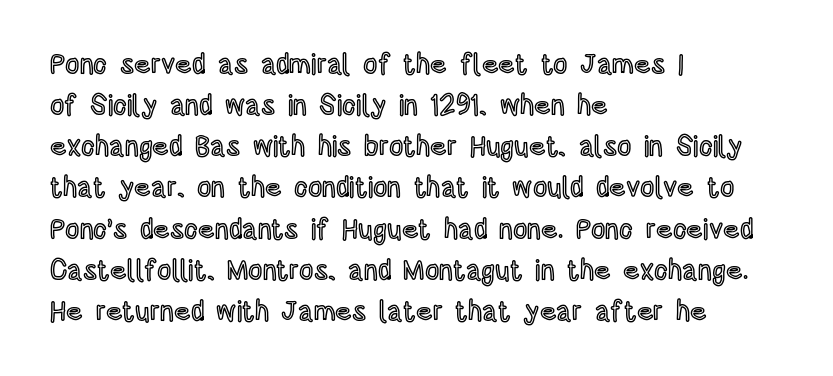
Q: Is the text italic (slanted)? A: No, it is upright.
Q: Is the text underlined? A: No.
Q: How is the paragraph aligned? A: Left-aligned.
Q: Is the spacing between letters normal or unusually wide? A: Normal.
Q: Is the spacing between lines tight, normal or loose? A: Normal.
Q: Width (condensed, normal, or wide)? A: Condensed.
Q: x-height? A: Large.
Q: Monospaced? A: No.
